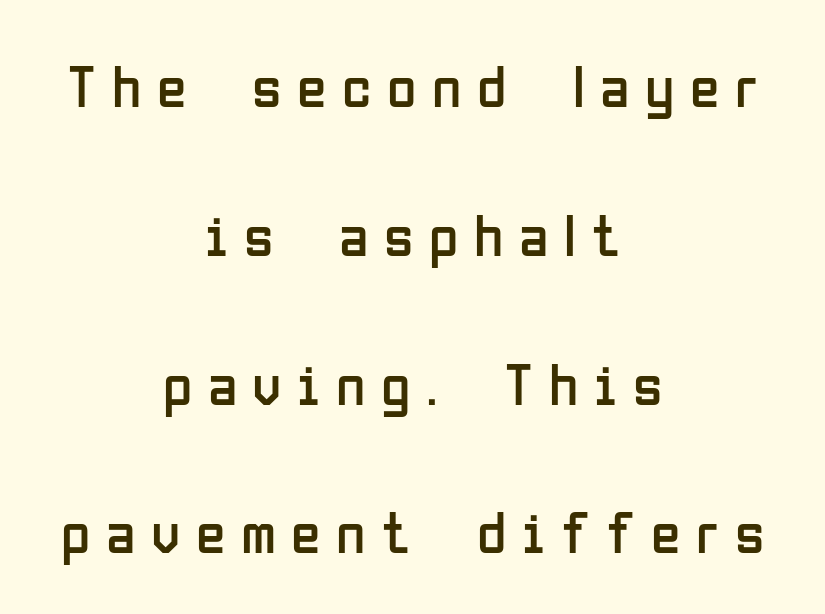
Spacing verdict: proportional, widths tailored to each character. Inter-character spacing is expanded well beyond the font's built-in metrics. A quiet, ordinary-to-light weight characterises the typeface. If you folded the block vertically in half, each line would mirror itself in length. You could fit nearly another row in the gap between these rows. Only glyphs here, with clear space below each row.
